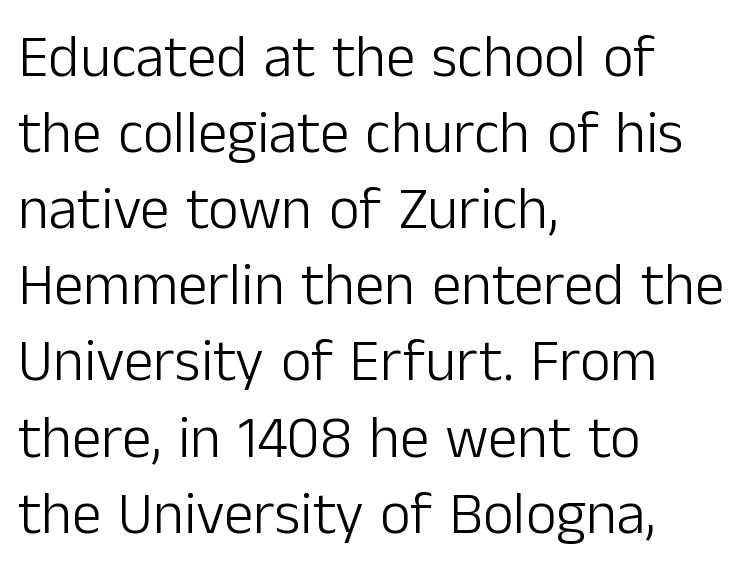
The image shows 59 px light sans-serif type, upright; set left-aligned, normal line spacing (1.29x), normal letter spacing, not underlined; low stroke contrast and a medium x-height.
